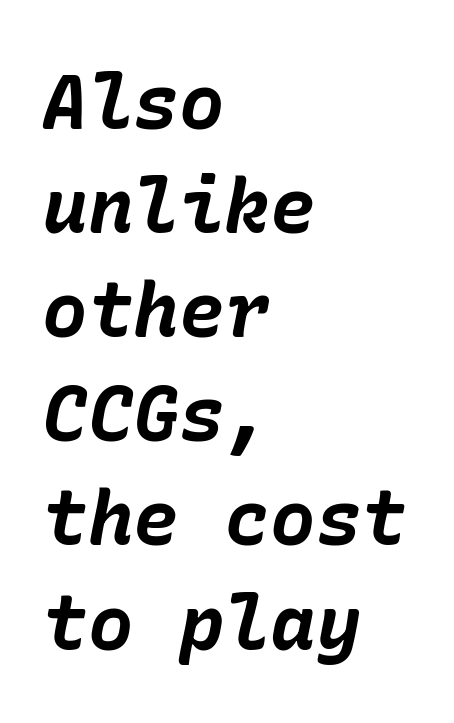
Q: Is the text bold? A: Yes.
Q: Is the text italic (slanted)? A: Yes, it leans right by about 10 degrees.
Q: Is the text underlined? A: No.
Q: How is the paragraph aligned? A: Left-aligned.
Q: Is the spacing between letters normal or unusually wide? A: Normal.
Q: Is the spacing between lines tight, normal or loose? A: Normal.
Q: Width (condensed, normal, or wide)? A: Normal.
Q: Stroke contrast? A: Low.
Q: x-height? A: Medium.
